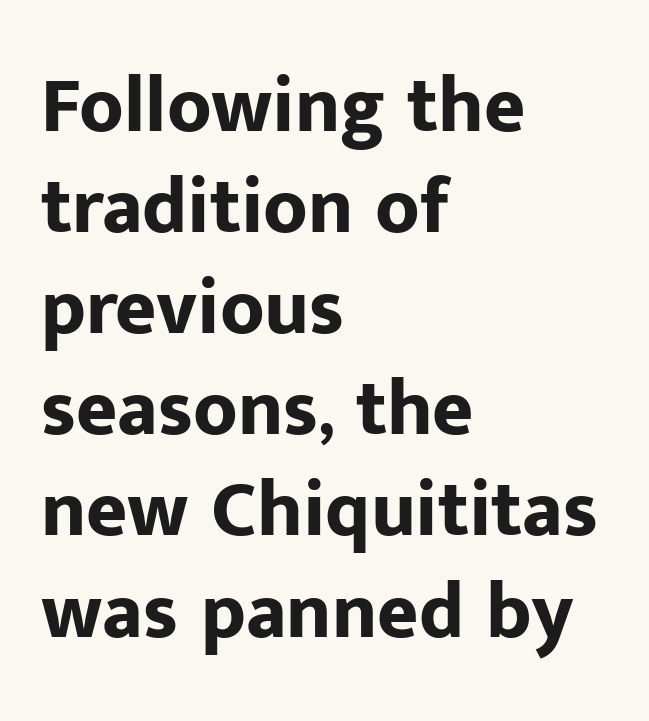
This is roman type, the default non-slanted kind. Reading down the column, the eye jumps a familiar distance to each next line. Where is the straight margin? On the left. This is sans-serif lettering, the kind often seen on screens and signage.
